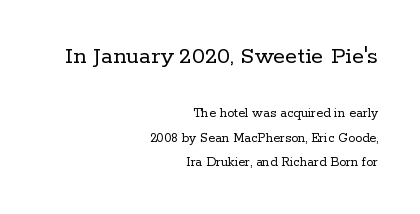
The image shows 25 px text type, upright; set right-aligned, line spacing 1.74x, normal letter spacing, not underlined; the first (top) block is 1.79x larger.
